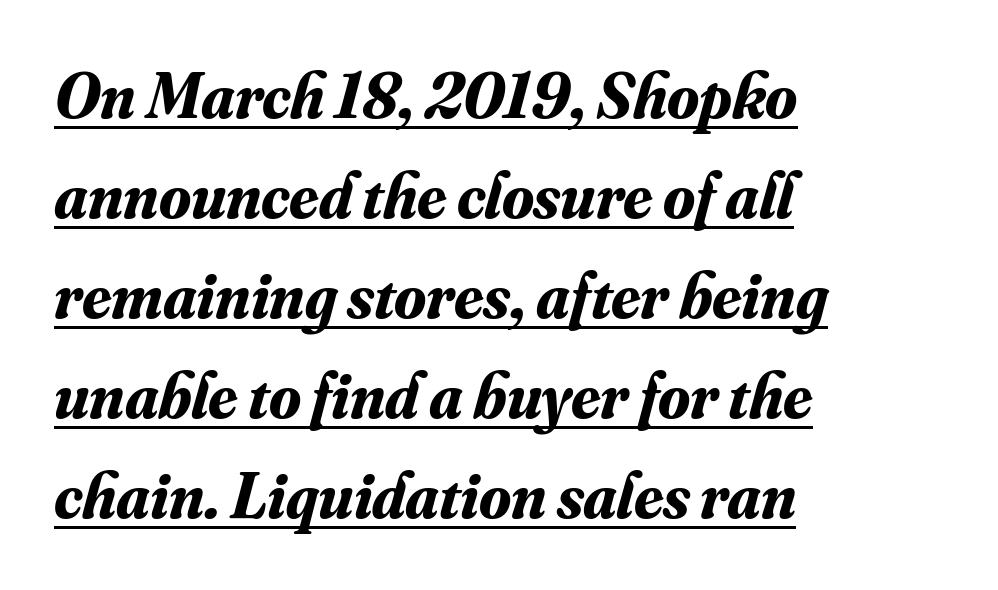
Every word sits above its own underline. How are the letters spaced? Ordinarily, with no added tracking. It's the slanting kind of type. Baseline-to-baseline distance is the conventional proportion of letter height. Little horizontal feet cap the strokes, marking this as serif type. Note the varied advance widths — an 'i' is clearly narrower than an 'm'.
